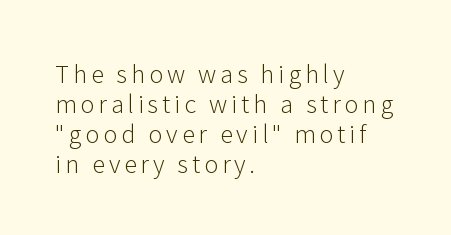
{"italic": "no", "bold": "no", "underline": "no", "align": "left", "line_spacing": "normal", "line_spacing_ratio": 1.25, "glyph_px": 24}
